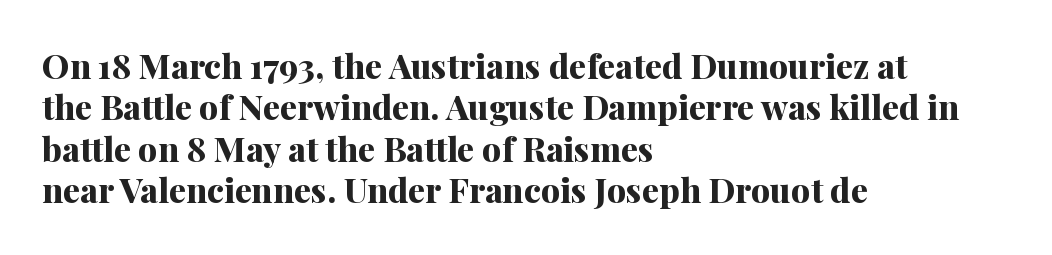
The image shows 34 px bold serif type, upright; set left-aligned, line spacing 1.22x, normal letter spacing, not underlined; medium stroke contrast and a medium x-height.
